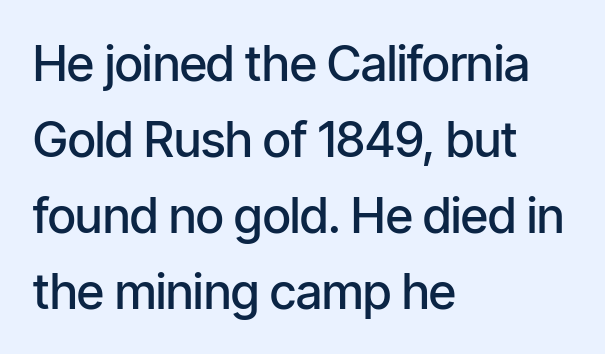
Q: Is the text bold? A: Semi-bold.
Q: Is the text italic (slanted)? A: No, it is upright.
Q: Is the typeface a serif or a sans-serif typeface? A: Sans-serif.
Q: Is the text underlined? A: No.
Q: How is the paragraph aligned? A: Left-aligned.
Q: Is the spacing between letters normal or unusually wide? A: Normal.
Q: Is the spacing between lines tight, normal or loose? A: Normal.
Q: Width (condensed, normal, or wide)? A: Condensed.
Q: Stroke contrast? A: Low.
Q: x-height? A: Medium.
Q: Monospaced? A: No.
